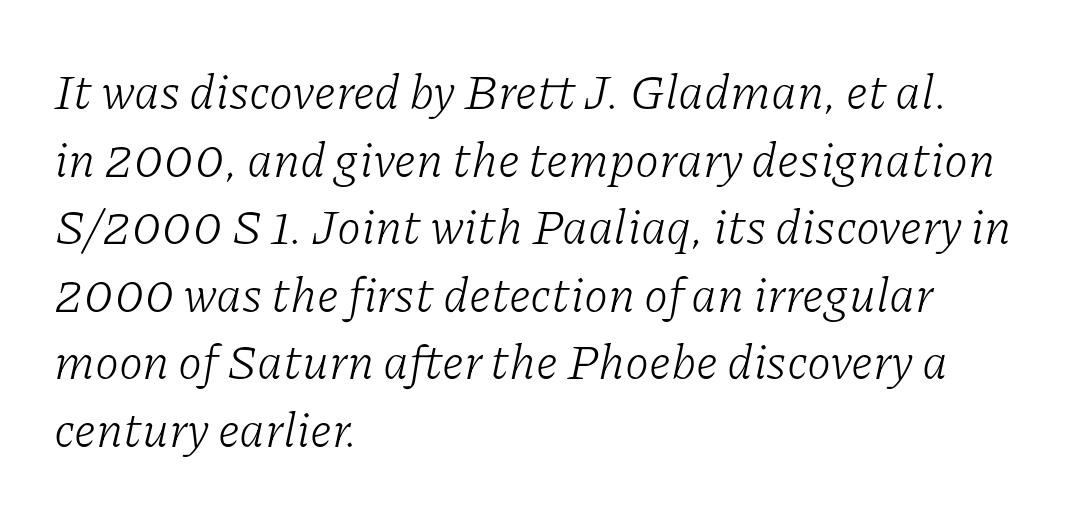
{"serif": "yes", "italic": "yes", "lean": "right", "slant_degrees": 11, "bold": "no", "weight": "light", "width": "normal", "stroke_contrast": "low", "x_height": "medium", "monospaced": "no", "underline": "no", "align": "left", "line_spacing": "normal", "line_spacing_ratio": 1.38, "letter_spacing": "normal", "letter_spacing_em": 0.0, "glyph_px": 49}
